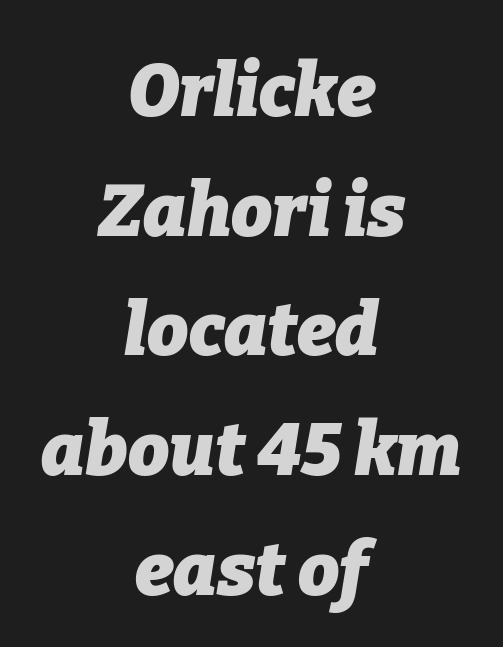
Q: Is the text bold? A: Yes.
Q: Is the text italic (slanted)? A: Yes, it leans right by about 9 degrees.
Q: Is the text underlined? A: No.
Q: How is the paragraph aligned? A: Centered.
Q: Is the spacing between letters normal or unusually wide? A: Normal.
Q: Is the spacing between lines tight, normal or loose? A: Normal.
Q: Width (condensed, normal, or wide)? A: Normal.
Q: Stroke contrast? A: Low.
Q: x-height? A: Medium.
Q: Monospaced? A: No.
